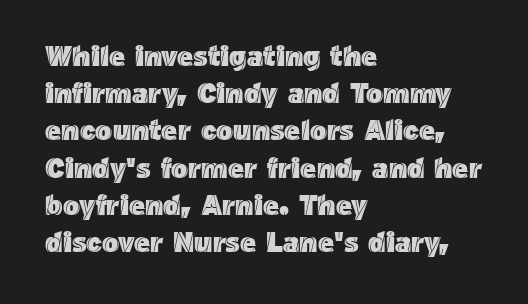
Q: Is the text italic (slanted)? A: No, it is upright.
Q: Is the text underlined? A: No.
Q: How is the paragraph aligned? A: Left-aligned.
Q: Is the spacing between letters normal or unusually wide? A: Normal.
Q: Is the spacing between lines tight, normal or loose? A: Normal.
Q: Width (condensed, normal, or wide)? A: Normal.
Q: x-height? A: Medium.
Q: Monospaced? A: No.
